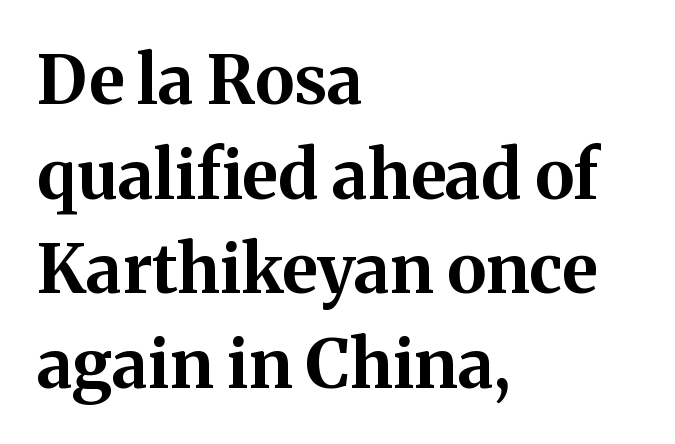
If you drew a line through each stem, it would be perfectly vertical. The line texture is even and compact thanks to regular tracking. The string is rendered with underlining switched off. Do the characters align in a grid? No, the font is proportional. The vertical gap from one line to the next is medium.
